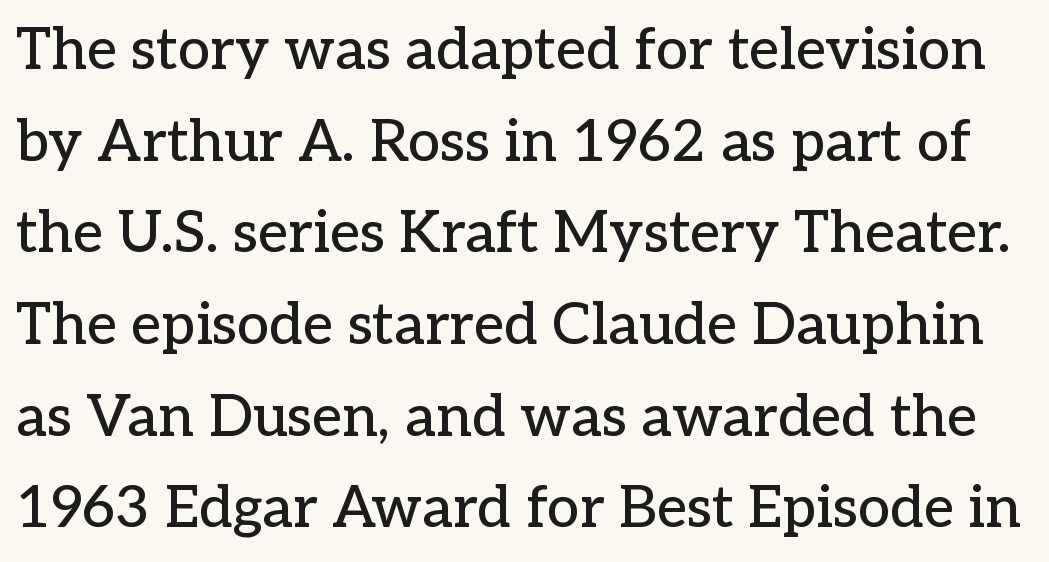
The face used here is proportionally spaced, like ordinary book or web type. Honestly, there is no underline to notice here at all. This is roman type, the default non-slanted kind. What's the leading like? Ordinary, nothing unusual.
